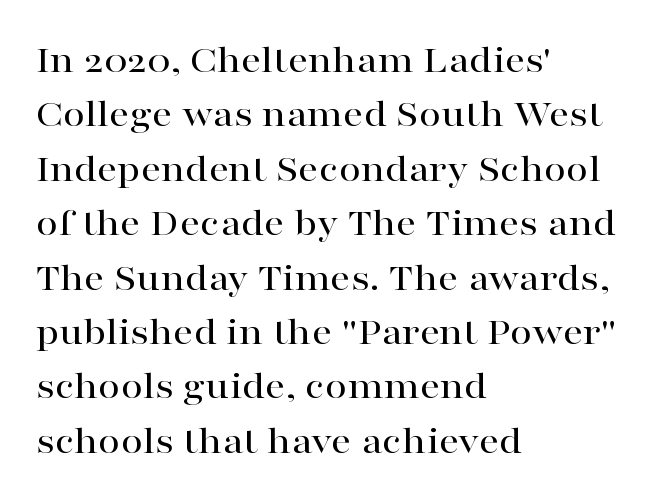
This sample keeps an unexceptional amount of space between lines. The letterforms sit shoulder to shoulder at normal distance. If you drew a ruler down the left edge, every line would touch it. Type style note: has serifs. The letters stand upright; this is a roman face.
